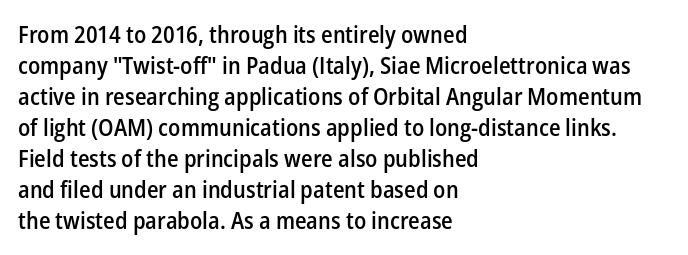
Q: Is the text bold? A: Semi-bold.
Q: Is the text italic (slanted)? A: No, it is upright.
Q: Is the text underlined? A: No.
Q: How is the paragraph aligned? A: Left-aligned.
Q: Is the spacing between letters normal or unusually wide? A: Normal.
Q: Is the spacing between lines tight, normal or loose? A: Normal.
